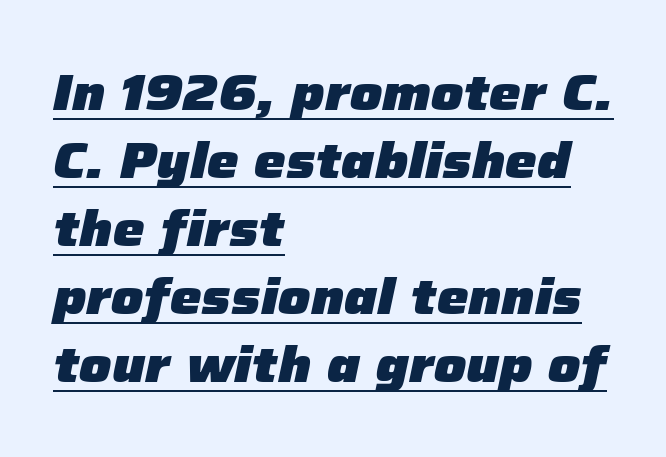
Check the space under the baseline: a stroke is drawn there. A classic flush-left, rag-right setting is used for this passage. The passage shown stacks its lines at a standard gap. The face used here is proportionally spaced, like ordinary book or web type. The letters sit at their default tracking, neither squeezed nor spread.
